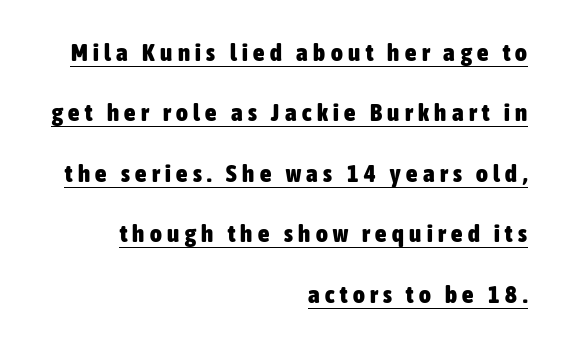
Short note: letters widely spaced. Leading: increased. The string is rendered with underlining switched on. Typesetter's note: full bold, strokes at maximum text heaviness.
